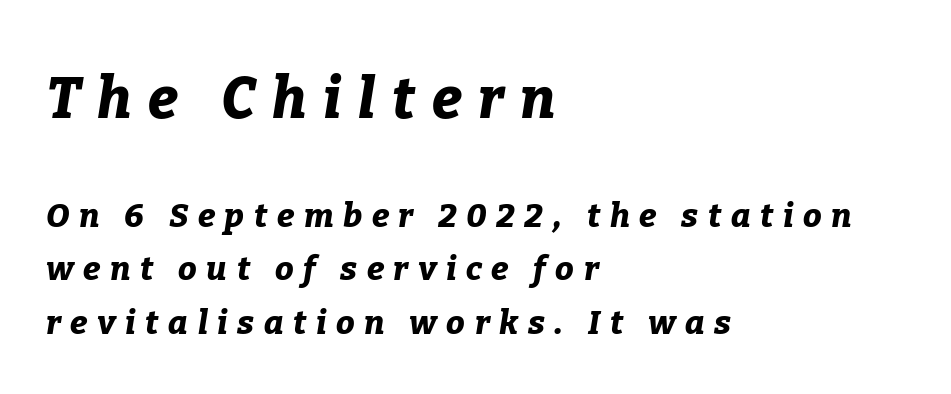
The image shows 57 px bold type, italic (leaning right); set left-aligned, normal line spacing (1.63x), unusually wide letter spacing (+0.29 em), not underlined; the first (top) block is 1.73x larger; low stroke contrast and a medium x-height.
